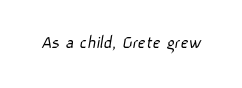
Q: Is the text bold? A: No.
Q: Is the text underlined? A: No.
Q: Is the spacing between letters normal or unusually wide? A: Normal.
